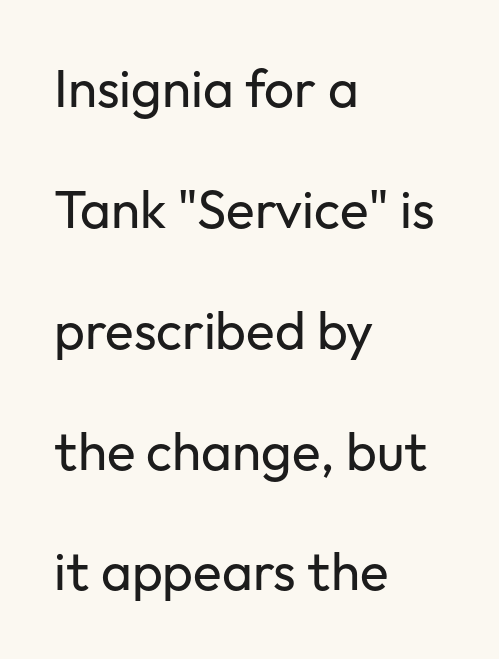
{"serif": "no", "italic": "no", "bold": "no", "weight": "regular", "width": "normal", "stroke_contrast": "low", "x_height": "medium", "monospaced": "no", "underline": "no", "align": "left", "line_spacing": "loose", "line_spacing_ratio": 2.28, "letter_spacing": "normal", "letter_spacing_em": 0.0, "glyph_px": 53}
